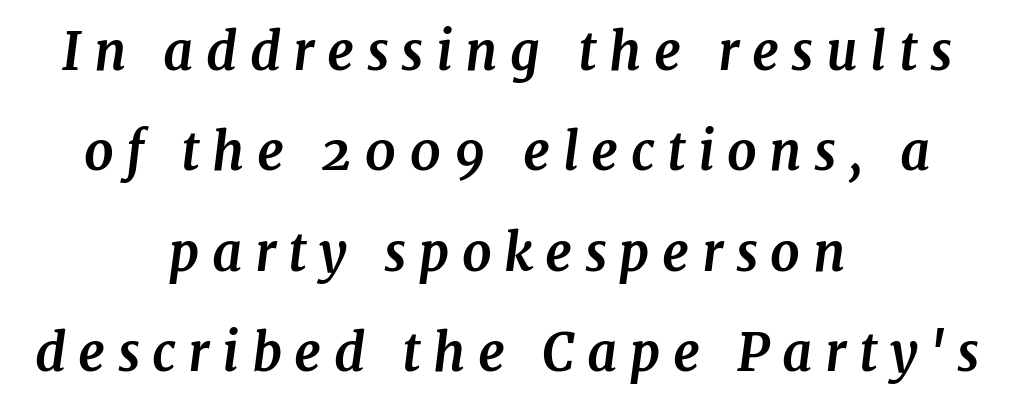
{"serif": "yes", "italic": "yes", "lean": "right", "slant_degrees": 7, "bold": "yes", "weight": "bold", "width": "normal", "stroke_contrast": "medium", "x_height": "medium", "monospaced": "no", "underline": "no", "align": "center", "line_spacing": "loose", "line_spacing_ratio": 1.93, "letter_spacing": "wide", "letter_spacing_em": 0.24, "glyph_px": 52}
